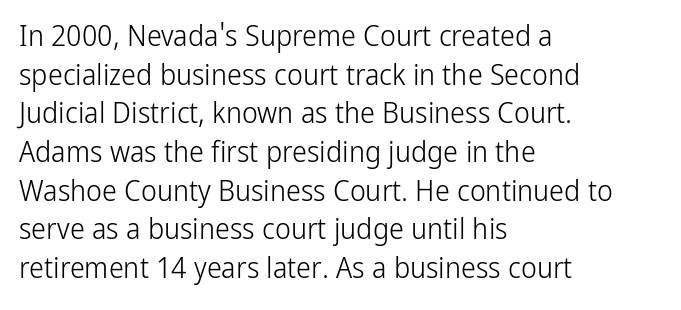
Inter-character spacing is left at the font's built-in metrics. Every row of glyphs begins at an identical x-position on the left. The strokes are not fattened; the text isn't bold. You could not count columns in this text — the font is proportionally spaced. Evenly set lines give the paragraph a standard silhouette. Underlining? Definitely not there.
